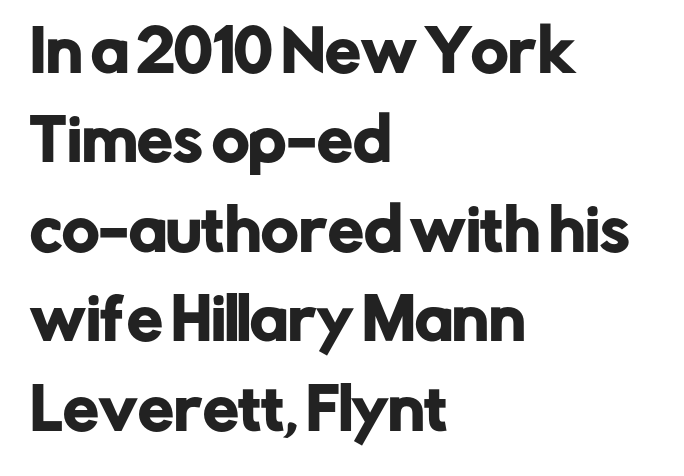
{"serif": "no", "italic": "no", "width": "normal", "stroke_contrast": "low", "x_height": "medium", "monospaced": "no", "underline": "no", "align": "left", "line_spacing": "normal", "line_spacing_ratio": 1.57, "letter_spacing": "normal", "letter_spacing_em": 0.0, "glyph_px": 57}
